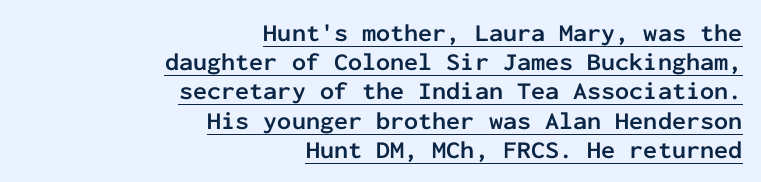
Q: Is the text bold? A: Yes.
Q: Is the text italic (slanted)? A: No, it is upright.
Q: Is the text underlined? A: Yes.
Q: How is the paragraph aligned? A: Right-aligned.
Q: Is the spacing between letters normal or unusually wide? A: Normal.
